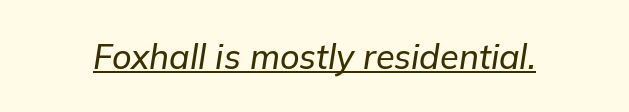
{"italic": "yes", "lean": "right", "slant_degrees": 9, "width": "normal", "stroke_contrast": "low", "x_height": "medium", "monospaced": "no", "underline": "yes", "letter_spacing": "normal", "letter_spacing_em": 0.0, "glyph_px": 34}
